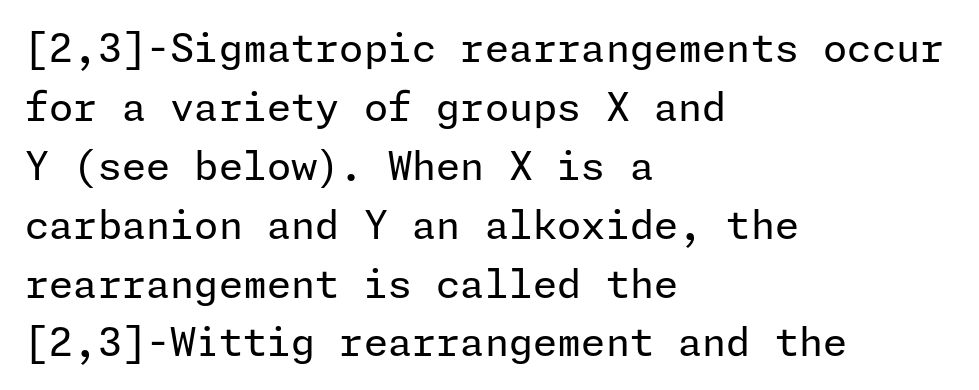
{"serif": "no", "italic": "no", "bold": "no", "weight": "regular", "width": "normal", "stroke_contrast": "low", "x_height": "medium", "underline": "no", "align": "left", "line_spacing": "normal", "line_spacing_ratio": 1.51, "letter_spacing": "normal", "letter_spacing_em": 0.0, "glyph_px": 39}
